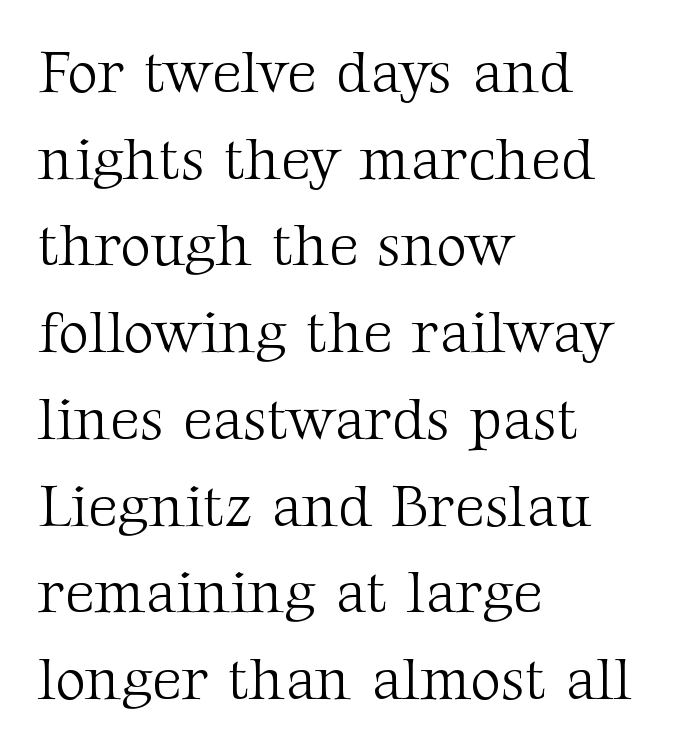
The image shows 59 px light serif type, upright; set left-aligned, normal line spacing (1.47x), normal letter spacing, not underlined; medium stroke contrast and a medium x-height.
